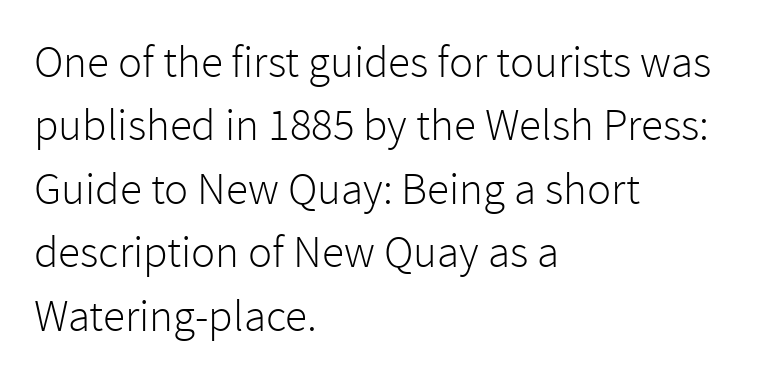
{"serif": "no", "italic": "no", "bold": "no", "weight": "light", "width": "normal", "stroke_contrast": "low", "x_height": "medium", "monospaced": "no", "underline": "no", "align": "left", "line_spacing": "normal", "line_spacing_ratio": 1.41, "letter_spacing": "normal", "letter_spacing_em": 0.0, "glyph_px": 45}
